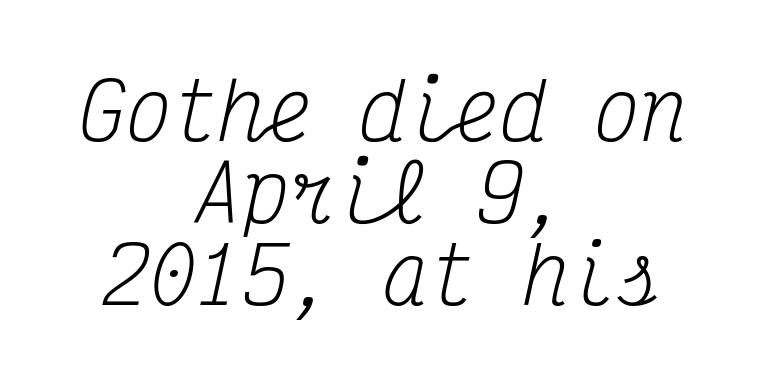
This rendering uses center alignment, leaving both contours irregular but symmetric. In terms of leading, this rendering errs on the cramped side. Heaviness? Minimal to ordinary, like unemphasized prose. Yep, that's italic — everything's leaning. Has an underline been added? It has not.
